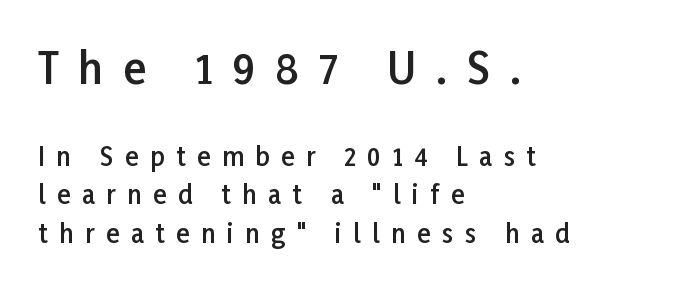
The image shows 43 px semibold sans-serif type, upright; set left-aligned, normal line spacing (1.54x), unusually wide letter spacing (+0.46 em), not underlined; the first (top) block is 1.72x larger; low stroke contrast and a medium x-height.
